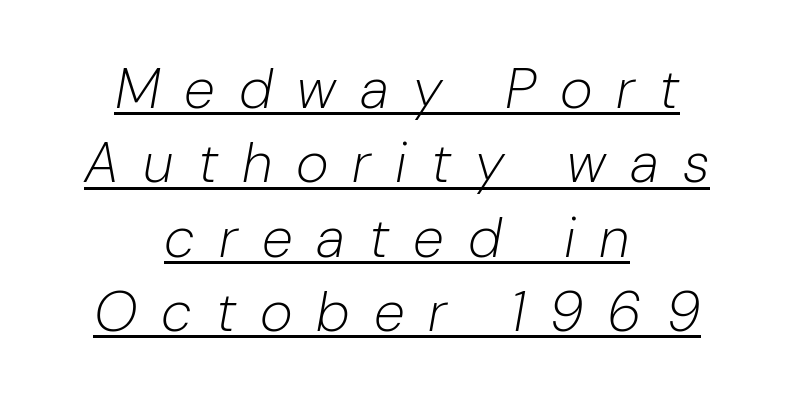
The image shows 56 px light type, italic (leaning right); set centered, normal line spacing (1.33x), unusually wide letter spacing (+0.43 em), underlined; low stroke contrast and a medium x-height.
